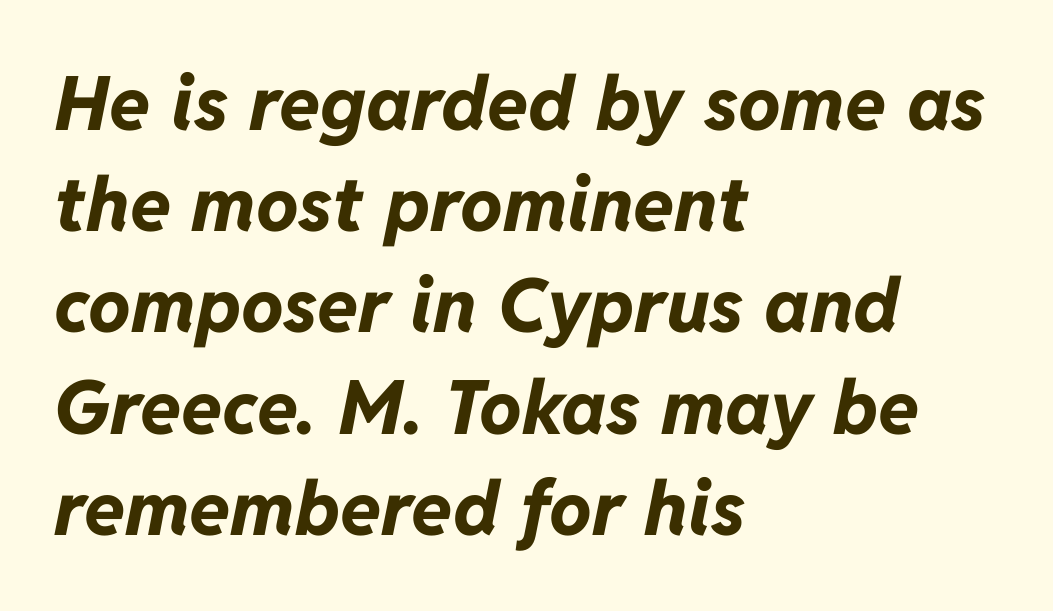
These lines were composed using italics. The lines sit at an ordinary, default distance from one another. Compared with typical body copy, the letter spacing here is the same. The passage is arranged the way most books set body copy — flush left. Each letter keeps its own natural width here, so spacing adapts to shape. This rendering features lettering with no underline.
